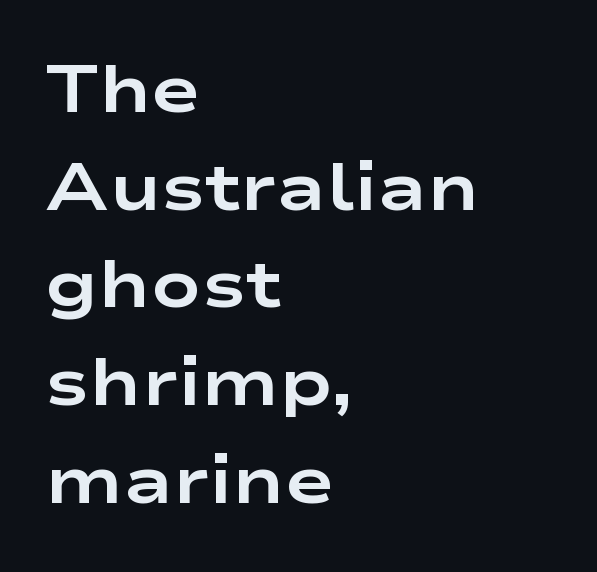
The image shows 66 px bold, wide sans-serif type, upright; set left-aligned, normal line spacing (1.48x), normal letter spacing, not underlined; low stroke contrast and a medium x-height.
